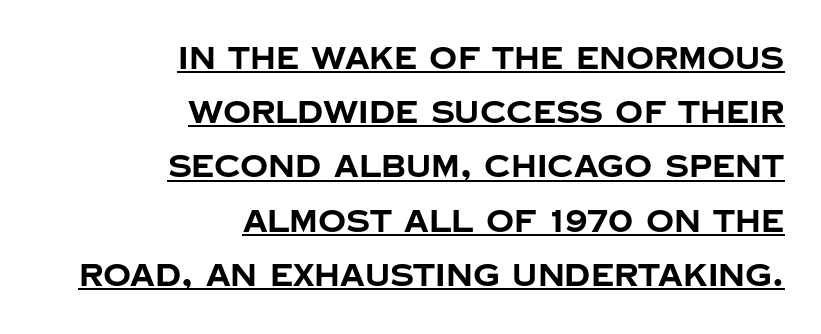
The image shows 31 px bold sans-serif type, upright; set right-aligned, line spacing 1.75x, normal letter spacing, underlined; low stroke contrast and a large x-height.
